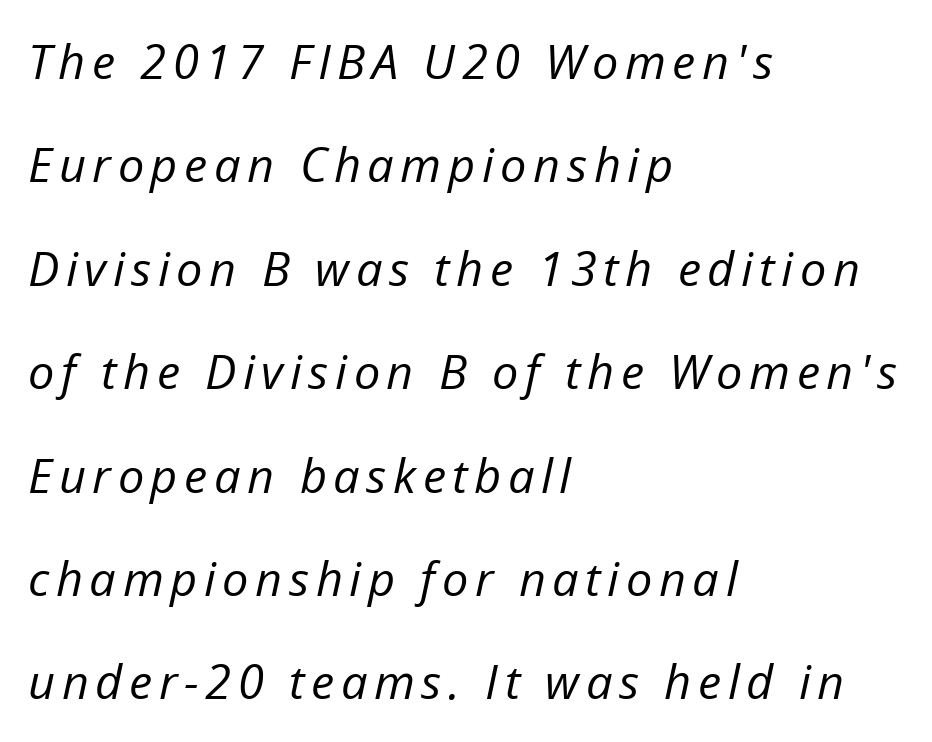
Is there much room between lines? Yes — plenty of vertical air separates them. A typesetter would call this proportional, since set widths differ per character. This rendering features lettering with no underline. If you drew a line through each stem, it would be angled. Stems and bowls with no extra thickness — not bold.
